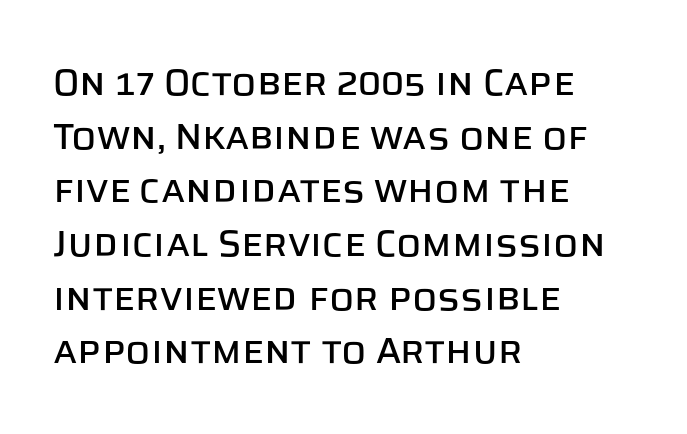
The image shows 37 px sans-serif type, upright; set left-aligned, normal line spacing (1.45x), normal letter spacing, not underlined; low stroke contrast and a large x-height.
